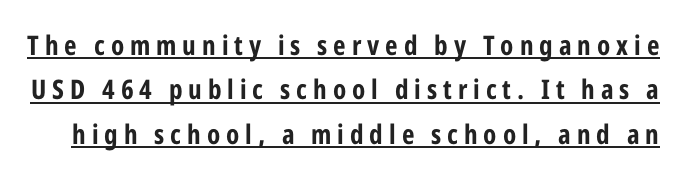
Q: Is the text bold? A: Yes.
Q: Is the text italic (slanted)? A: No, it is upright.
Q: Is the text underlined? A: Yes.
Q: Is the spacing between letters normal or unusually wide? A: Unusually wide.
Q: Is the spacing between lines tight, normal or loose? A: Normal.
